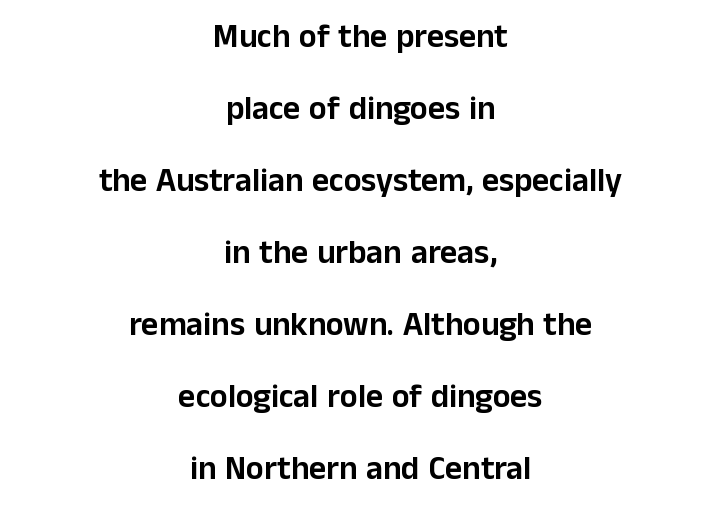
Q: Is the text italic (slanted)? A: No, it is upright.
Q: Is the typeface a serif or a sans-serif typeface? A: Sans-serif.
Q: Is the text underlined? A: No.
Q: How is the paragraph aligned? A: Centered.
Q: Is the spacing between letters normal or unusually wide? A: Normal.
Q: Is the spacing between lines tight, normal or loose? A: Loose.
Q: Width (condensed, normal, or wide)? A: Normal.
Q: Stroke contrast? A: Low.
Q: x-height? A: Medium.
Q: Monospaced? A: No.
